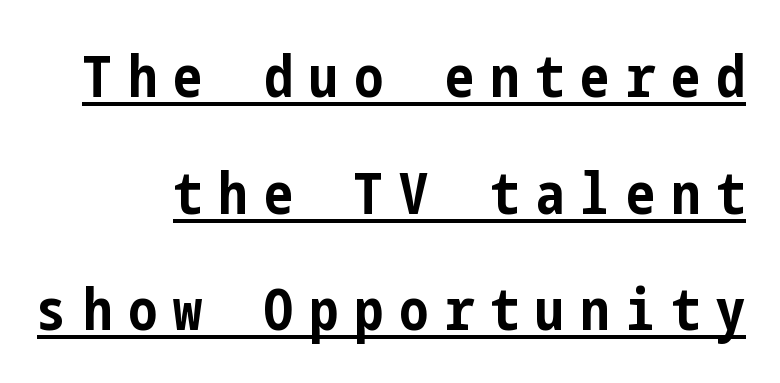
The image shows 58 px bold, condensed sans-serif type, upright; set loose line spacing (2.01x), unusually wide letter spacing (+0.28 em), underlined; low stroke contrast and a medium x-height.
